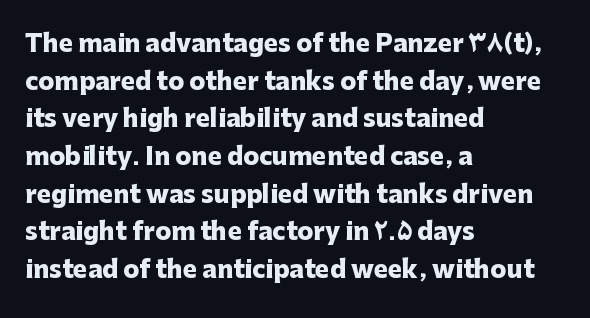
{"italic": "no", "bold": "yes", "underline": "no", "align": "left", "line_spacing": "normal", "line_spacing_ratio": 1.57, "letter_spacing": "normal", "letter_spacing_em": 0.0, "glyph_px": 24}
